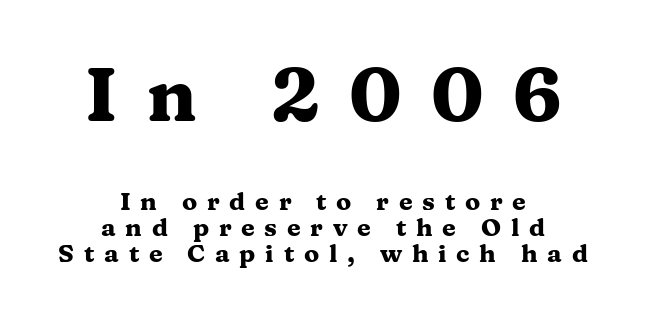
Q: Is the text bold? A: Yes.
Q: Is the text italic (slanted)? A: No, it is upright.
Q: Is the typeface a serif or a sans-serif typeface? A: Serif.
Q: Is the text underlined? A: No.
Q: How is the paragraph aligned? A: Centered.
Q: Is the spacing between letters normal or unusually wide? A: Unusually wide.
Q: Is the spacing between lines tight, normal or loose? A: Tight.
Q: Which block of text is set in a larger size, the first (top) or the second (bottom)? A: The first (top) one.
Q: Width (condensed, normal, or wide)? A: Wide.
Q: Stroke contrast? A: Medium.
Q: x-height? A: Medium.
Q: Monospaced? A: No.
